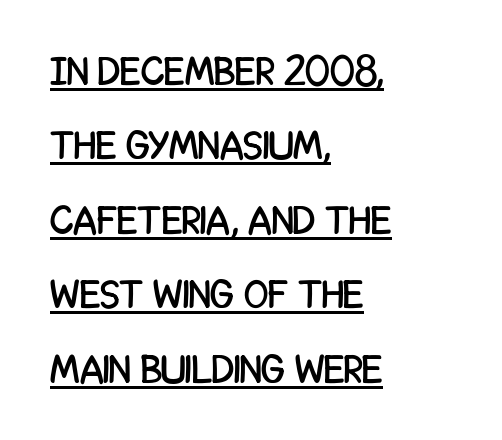
The image shows 40 px condensed sans-serif type, upright; set left-aligned, line spacing 1.86x, normal letter spacing, underlined; low stroke contrast and a large x-height.
